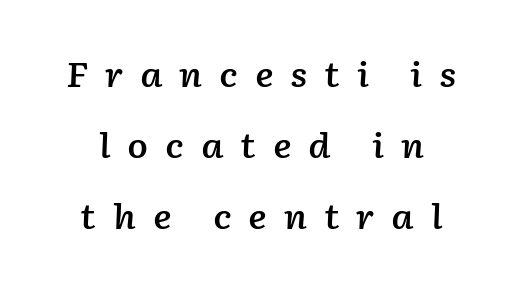
The image shows 34 px semibold type, italic (leaning right); set centered, loose line spacing (2.09x), unusually wide letter spacing (+0.49 em), not underlined; low stroke contrast and a medium x-height.
